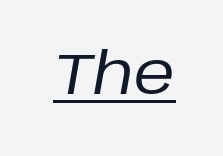
The image shows 57 px regular-weight type, italic (leaning right); set normal letter spacing, underlined; low stroke contrast and a large x-height.
